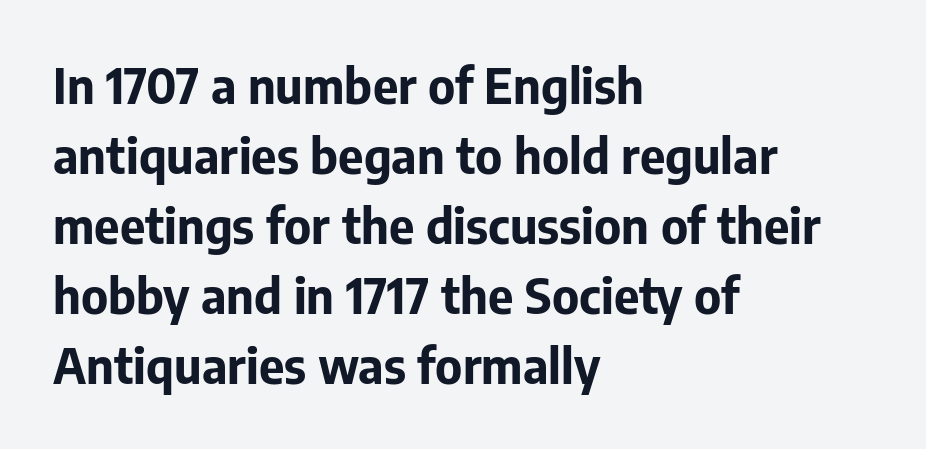
The image shows 49 px bold sans-serif type, upright; set left-aligned, normal line spacing (1.43x), normal letter spacing, not underlined; low stroke contrast and a medium x-height.
